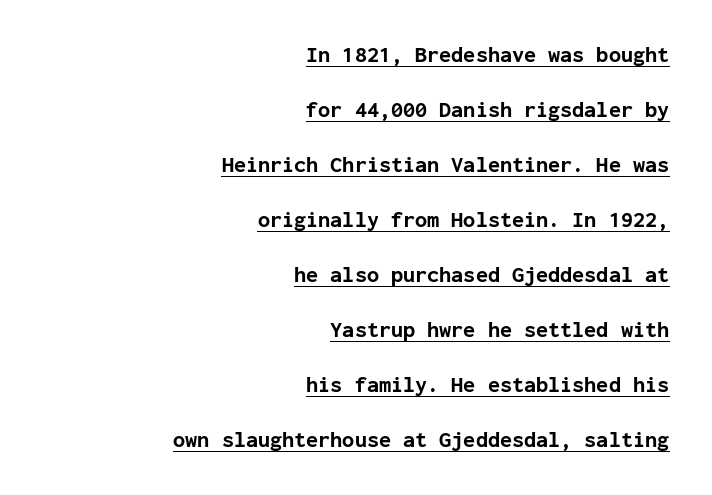
Q: Is the text bold? A: Yes.
Q: Is the text italic (slanted)? A: No, it is upright.
Q: Is the text underlined? A: Yes.
Q: How is the paragraph aligned? A: Right-aligned.
Q: Is the spacing between letters normal or unusually wide? A: Normal.
Q: Is the spacing between lines tight, normal or loose? A: Loose.
